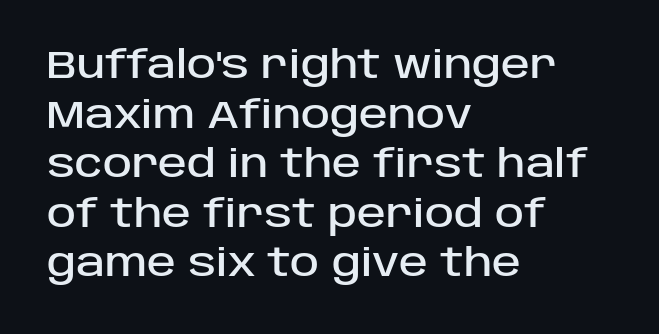
Q: Is the text italic (slanted)? A: No, it is upright.
Q: Is the typeface a serif or a sans-serif typeface? A: Sans-serif.
Q: Is the text underlined? A: No.
Q: How is the paragraph aligned? A: Left-aligned.
Q: Is the spacing between letters normal or unusually wide? A: Normal.
Q: Is the spacing between lines tight, normal or loose? A: Normal.
Q: Width (condensed, normal, or wide)? A: Normal.
Q: Stroke contrast? A: Low.
Q: x-height? A: Large.
Q: Monospaced? A: No.
